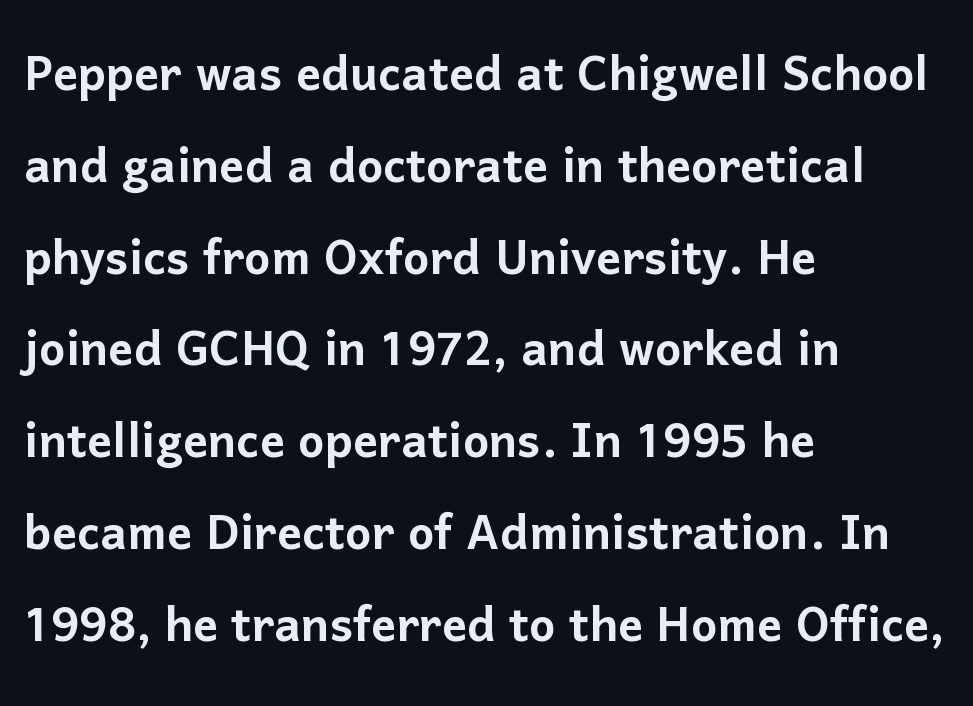
Q: Is the text italic (slanted)? A: No, it is upright.
Q: Is the typeface a serif or a sans-serif typeface? A: Sans-serif.
Q: Is the text underlined? A: No.
Q: How is the paragraph aligned? A: Left-aligned.
Q: Is the spacing between letters normal or unusually wide? A: Normal.
Q: Is the spacing between lines tight, normal or loose? A: Normal.
Q: Width (condensed, normal, or wide)? A: Normal.
Q: Stroke contrast? A: Low.
Q: x-height? A: Medium.
Q: Monospaced? A: No.
